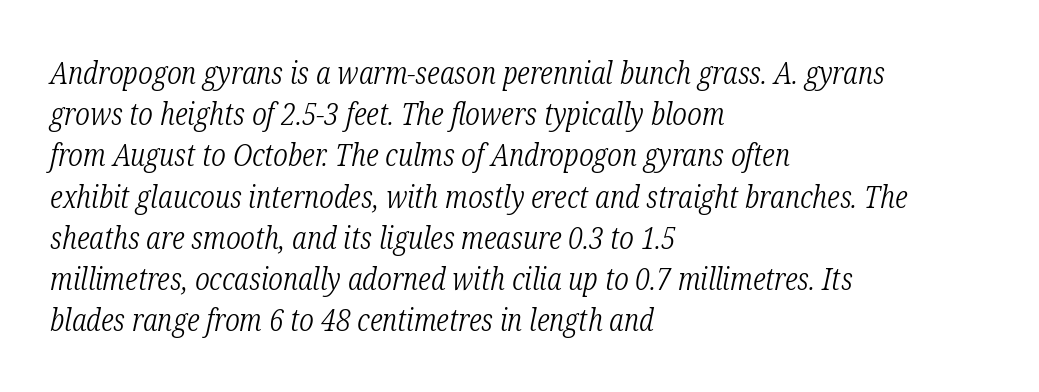
Q: Is the text bold? A: No.
Q: Is the text italic (slanted)? A: Yes, it leans right by about 12 degrees.
Q: Is the typeface a serif or a sans-serif typeface? A: Serif.
Q: Is the text underlined? A: No.
Q: How is the paragraph aligned? A: Left-aligned.
Q: Is the spacing between letters normal or unusually wide? A: Normal.
Q: Is the spacing between lines tight, normal or loose? A: Normal.
Q: Width (condensed, normal, or wide)? A: Condensed.
Q: Stroke contrast? A: Low.
Q: x-height? A: Medium.
Q: Monospaced? A: No.
